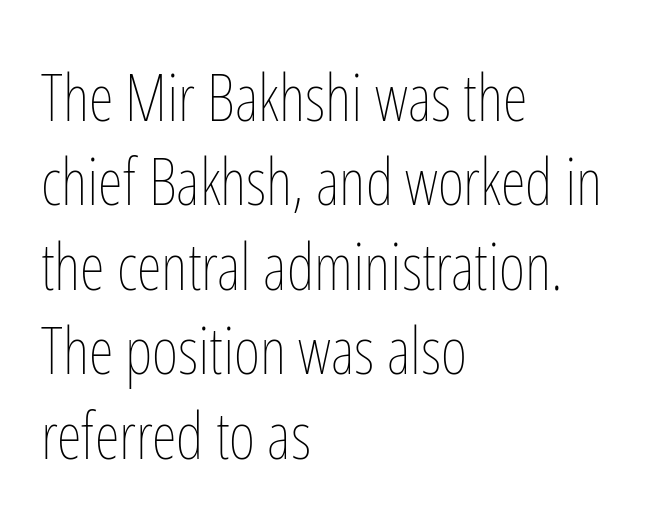
{"italic": "no", "bold": "no", "weight": "thin", "width": "condensed", "stroke_contrast": "low", "x_height": "medium", "monospaced": "no", "underline": "no", "align": "left", "line_spacing": "normal", "line_spacing_ratio": 1.32, "letter_spacing": "normal", "letter_spacing_em": 0.0, "glyph_px": 64}
